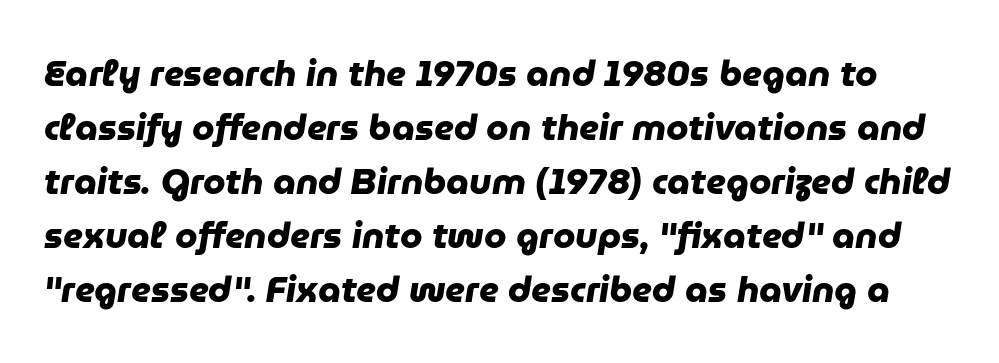
Q: Is the text bold? A: Yes.
Q: Is the typeface a serif or a sans-serif typeface? A: Sans-serif.
Q: Is the text underlined? A: No.
Q: Is the spacing between letters normal or unusually wide? A: Normal.
Q: Is the spacing between lines tight, normal or loose? A: Normal.
Q: Width (condensed, normal, or wide)? A: Normal.
Q: Stroke contrast? A: Low.
Q: x-height? A: Medium.
Q: Monospaced? A: No.
